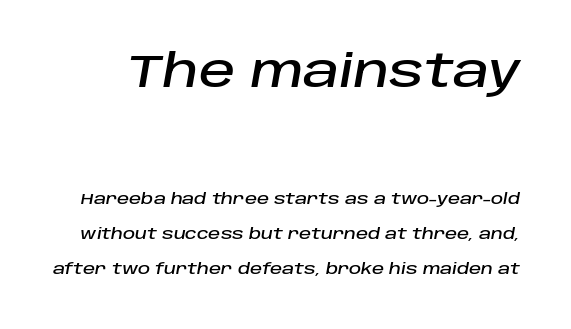
{"italic": "yes", "lean": "right", "slant_degrees": 10, "width": "normal", "stroke_contrast": "low", "x_height": "large", "monospaced": "no", "underline": "no", "line_spacing": "loose", "line_spacing_ratio": 2.33, "letter_spacing": "normal", "letter_spacing_em": 0.0, "larger_block": "first", "size_ratio": 3.0, "glyph_px": 45}
